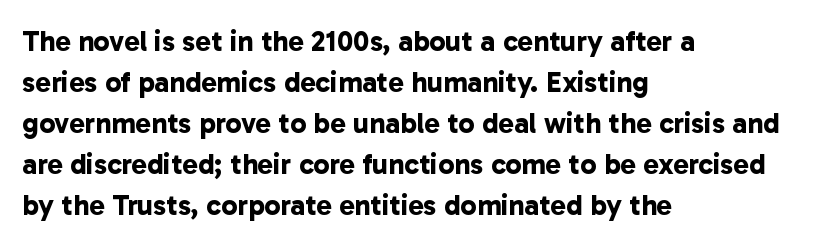
Q: Is the text bold? A: Yes.
Q: Is the typeface a serif or a sans-serif typeface? A: Sans-serif.
Q: Is the text underlined? A: No.
Q: How is the paragraph aligned? A: Left-aligned.
Q: Is the spacing between letters normal or unusually wide? A: Normal.
Q: Is the spacing between lines tight, normal or loose? A: Normal.
Q: Width (condensed, normal, or wide)? A: Normal.
Q: Stroke contrast? A: Low.
Q: x-height? A: Medium.
Q: Monospaced? A: No.
